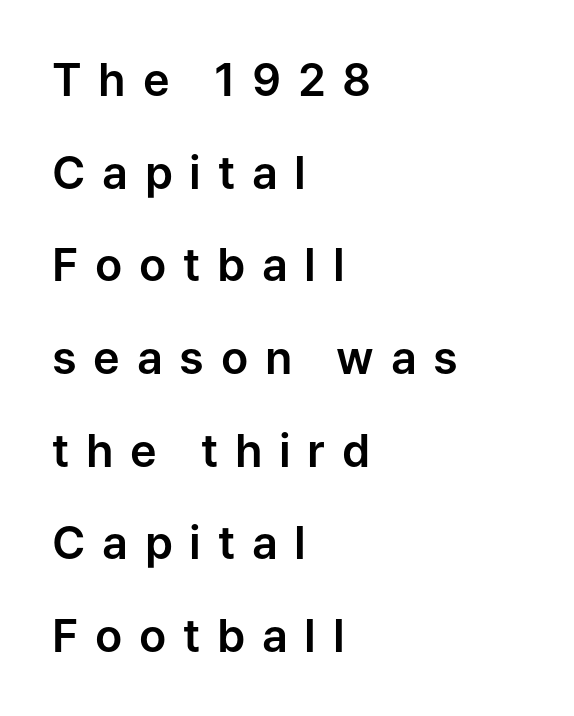
The image shows 45 px sans-serif type, upright; set left-aligned, loose line spacing (2.06x), unusually wide letter spacing (+0.37 em), not underlined; low stroke contrast and a medium x-height.
